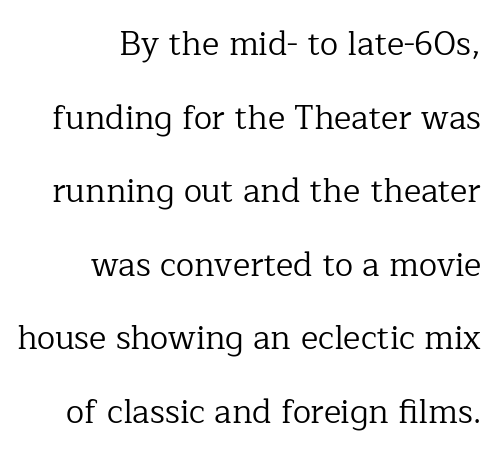
Bare-footed words on every line. Type style note: has serifs. A flush-right, rag-left setting is used for this passage. The font sits on the lighter half of the weight spectrum, regular included.
